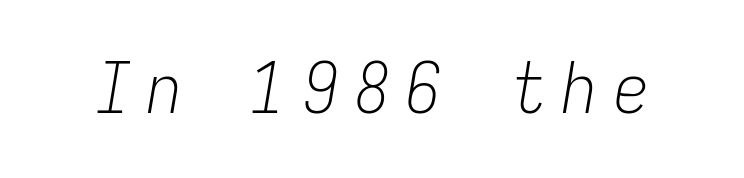
The image shows 70 px light, condensed type, italic (leaning right), monospaced; set unusually wide letter spacing (+0.24 em), not underlined; low stroke contrast and a medium x-height.
